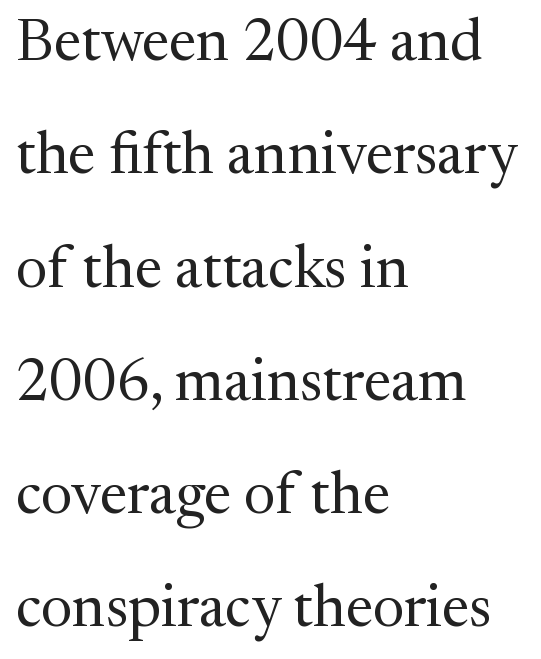
Q: Is the text bold? A: No.
Q: Is the text italic (slanted)? A: No, it is upright.
Q: Is the typeface a serif or a sans-serif typeface? A: Serif.
Q: Is the text underlined? A: No.
Q: How is the paragraph aligned? A: Left-aligned.
Q: Is the spacing between letters normal or unusually wide? A: Normal.
Q: Is the spacing between lines tight, normal or loose? A: Loose.
Q: Width (condensed, normal, or wide)? A: Normal.
Q: Stroke contrast? A: Medium.
Q: x-height? A: Medium.
Q: Monospaced? A: No.
